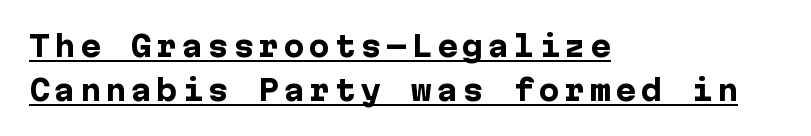
{"serif": "no", "italic": "no", "bold": "yes", "weight": "heavy", "width": "normal", "stroke_contrast": "low", "x_height": "medium", "underline": "yes", "align": "left", "line_spacing": "normal", "line_spacing_ratio": 1.57, "glyph_px": 28}
